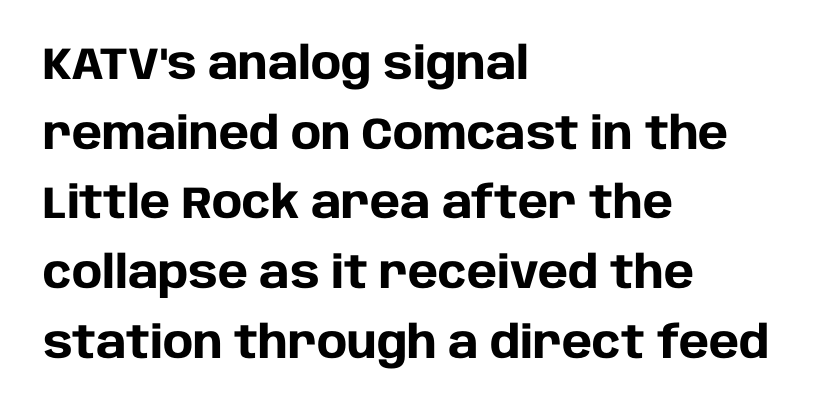
Q: Is the text bold? A: Yes.
Q: Is the text italic (slanted)? A: No, it is upright.
Q: Is the typeface a serif or a sans-serif typeface? A: Sans-serif.
Q: Is the text underlined? A: No.
Q: How is the paragraph aligned? A: Left-aligned.
Q: Is the spacing between letters normal or unusually wide? A: Normal.
Q: Is the spacing between lines tight, normal or loose? A: Normal.
Q: Width (condensed, normal, or wide)? A: Normal.
Q: Stroke contrast? A: Low.
Q: x-height? A: Large.
Q: Monospaced? A: No.
